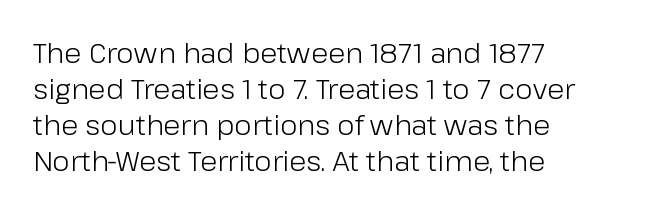
{"serif": "no", "italic": "no", "bold": "no", "weight": "light", "width": "normal", "stroke_contrast": "low", "x_height": "medium", "monospaced": "no", "underline": "no", "align": "left", "line_spacing": "normal", "line_spacing_ratio": 1.28, "letter_spacing": "normal", "letter_spacing_em": 0.0, "glyph_px": 28}
